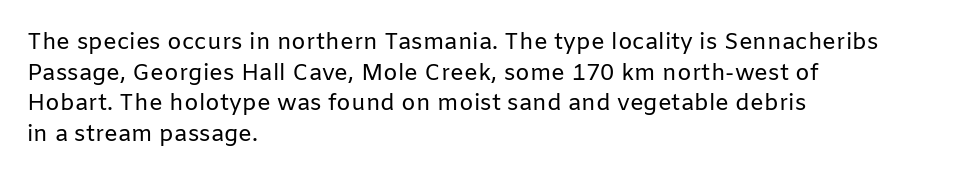
Vertical spacing — default. The text block is weighted toward the left margin, trailing off unevenly rightward. The baseline area is clear. These lines keep a tight, regular rhythm from letter to letter. No extra ink here — the face is not bold.
